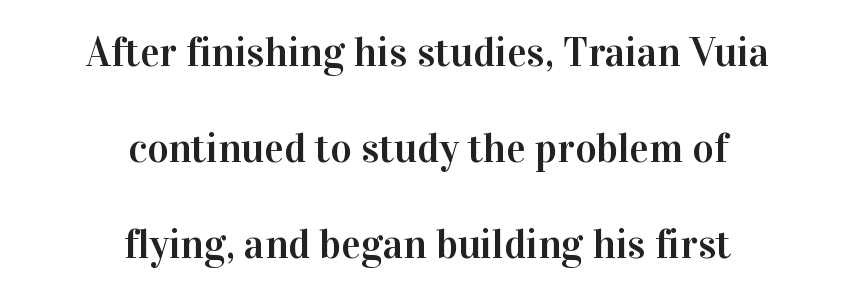
{"serif": "yes", "italic": "no", "width": "normal", "stroke_contrast": "high", "x_height": "medium", "monospaced": "no", "underline": "no", "align": "center", "line_spacing": "loose", "line_spacing_ratio": 2.34, "letter_spacing": "normal", "letter_spacing_em": 0.0, "glyph_px": 41}
